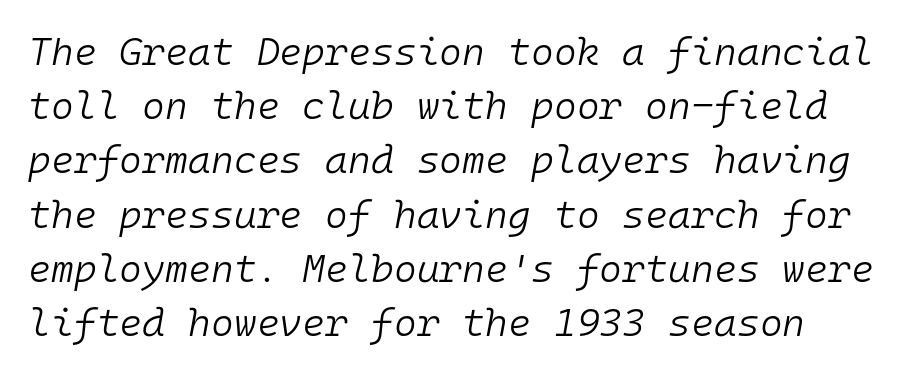
{"italic": "yes", "lean": "right", "slant_degrees": 10, "bold": "no", "weight": "light", "width": "normal", "stroke_contrast": "low", "x_height": "medium", "monospaced": "yes", "underline": "no", "line_spacing": "normal", "line_spacing_ratio": 1.39, "letter_spacing": "normal", "letter_spacing_em": 0.0, "glyph_px": 39}
